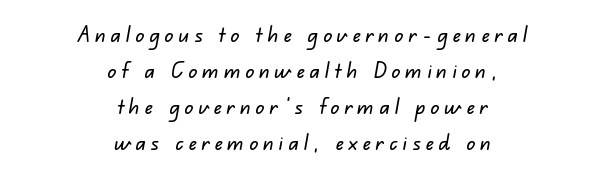
Q: Is the text underlined? A: No.
Q: How is the paragraph aligned? A: Centered.
Q: Is the spacing between letters normal or unusually wide? A: Unusually wide.
Q: Is the spacing between lines tight, normal or loose? A: Normal.
